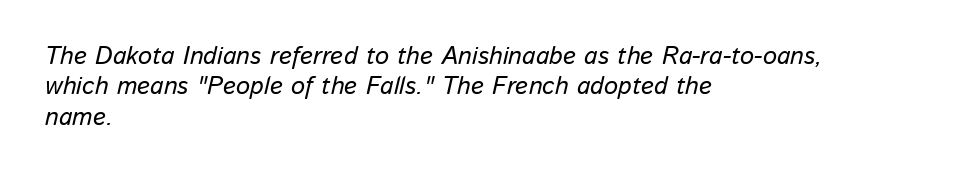
The image shows 25 px text type, italic (leaning right); set left-aligned, line spacing 1.22x, normal letter spacing, not underlined.
